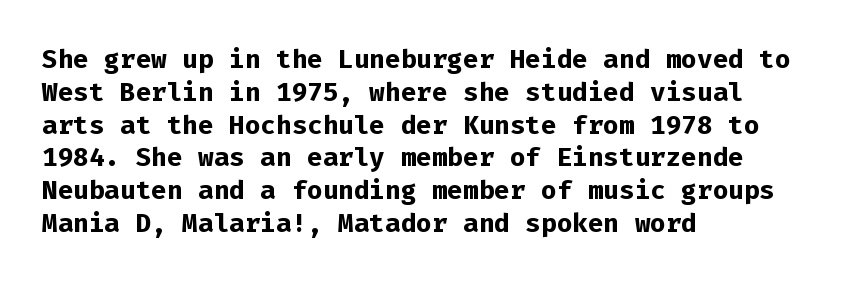
Q: Is the text bold? A: Yes.
Q: Is the text italic (slanted)? A: No, it is upright.
Q: Is the text underlined? A: No.
Q: How is the paragraph aligned? A: Left-aligned.
Q: Is the spacing between letters normal or unusually wide? A: Normal.
Q: Is the spacing between lines tight, normal or loose? A: Normal.
